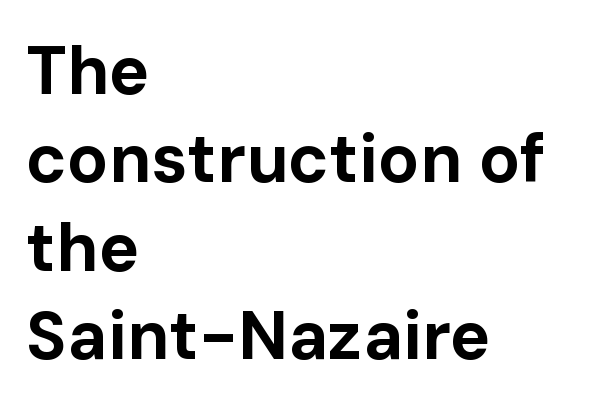
Q: Is the text bold? A: Yes.
Q: Is the text italic (slanted)? A: No, it is upright.
Q: Is the typeface a serif or a sans-serif typeface? A: Sans-serif.
Q: Is the text underlined? A: No.
Q: How is the paragraph aligned? A: Left-aligned.
Q: Is the spacing between letters normal or unusually wide? A: Normal.
Q: Is the spacing between lines tight, normal or loose? A: Normal.
Q: Width (condensed, normal, or wide)? A: Normal.
Q: Stroke contrast? A: Low.
Q: x-height? A: Medium.
Q: Monospaced? A: No.
